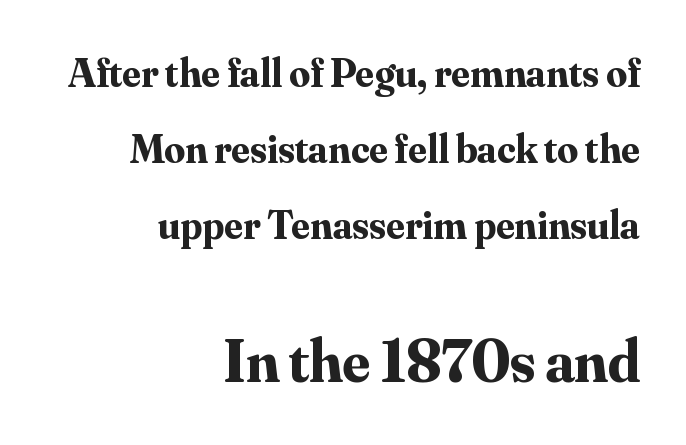
Q: Is the text bold? A: Yes.
Q: Is the text italic (slanted)? A: No, it is upright.
Q: Is the typeface a serif or a sans-serif typeface? A: Serif.
Q: Is the text underlined? A: No.
Q: How is the paragraph aligned? A: Right-aligned.
Q: Is the spacing between letters normal or unusually wide? A: Normal.
Q: Which block of text is set in a larger size, the first (top) or the second (bottom)? A: The second (bottom) one.
Q: Width (condensed, normal, or wide)? A: Normal.
Q: Stroke contrast? A: Medium.
Q: x-height? A: Small.
Q: Monospaced? A: No.
